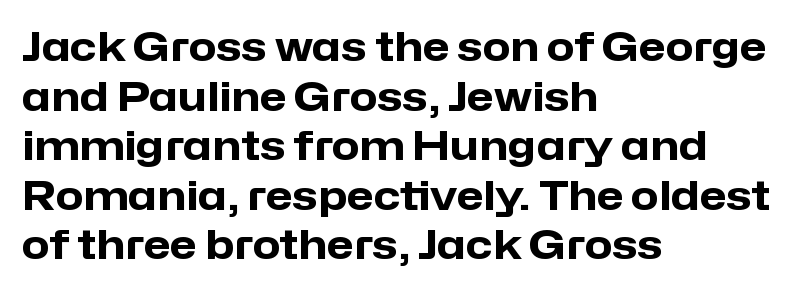
The foot of each line stays bare and open. Style check: upright. A dark, heavy texture on the line: the type is bold. Short and long lines alike share a common starting point at left.
